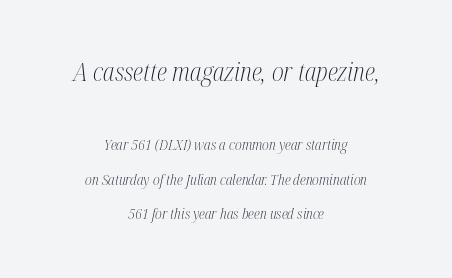
{"italic": "yes", "lean": "right", "slant_degrees": 12, "bold": "no", "underline": "no", "align": "center", "line_spacing": "loose", "line_spacing_ratio": 2.29, "letter_spacing": "normal", "letter_spacing_em": 0.0, "larger_block": "first", "size_ratio": 1.73, "glyph_px": 26}
